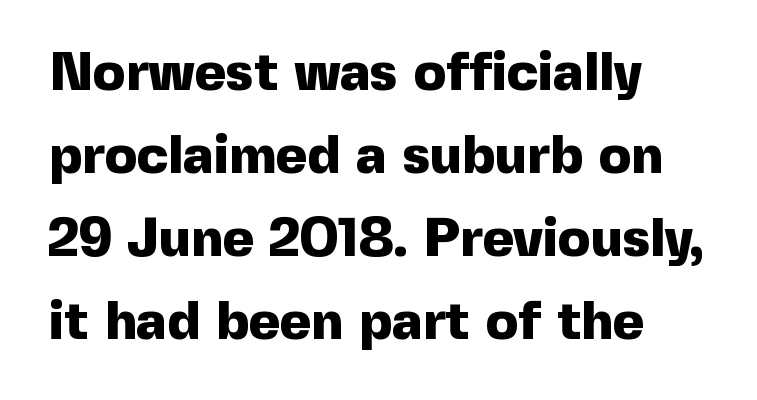
{"serif": "no", "italic": "no", "bold": "yes", "weight": "heavy", "width": "normal", "x_height": "medium", "monospaced": "no", "underline": "no", "align": "left", "line_spacing": "normal", "line_spacing_ratio": 1.54, "letter_spacing": "normal", "letter_spacing_em": 0.0, "glyph_px": 54}
